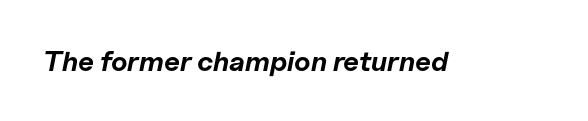
Q: Is the text bold? A: Yes.
Q: Is the text italic (slanted)? A: Yes, it leans right by about 11 degrees.
Q: Is the text underlined? A: No.
Q: Is the spacing between letters normal or unusually wide? A: Normal.
Q: Width (condensed, normal, or wide)? A: Normal.
Q: Stroke contrast? A: Low.
Q: x-height? A: Medium.
Q: Monospaced? A: No.
